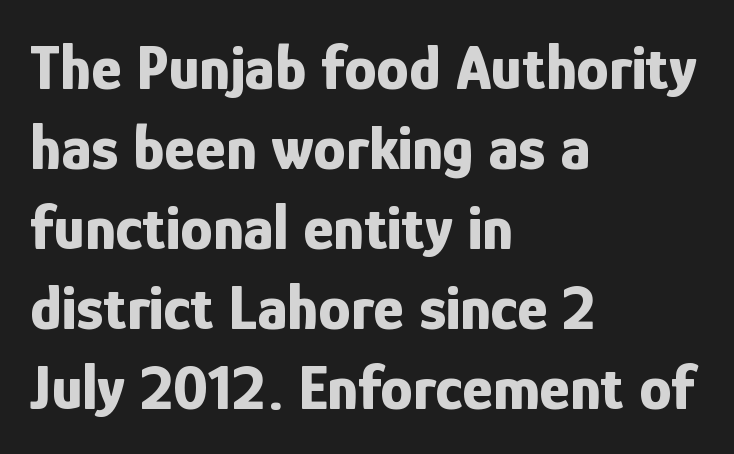
{"serif": "no", "italic": "no", "bold": "yes", "weight": "bold", "width": "condensed", "stroke_contrast": "low", "x_height": "medium", "monospaced": "no", "underline": "no", "align": "left", "line_spacing_ratio": 1.23, "letter_spacing": "normal", "letter_spacing_em": 0.0, "glyph_px": 65}
